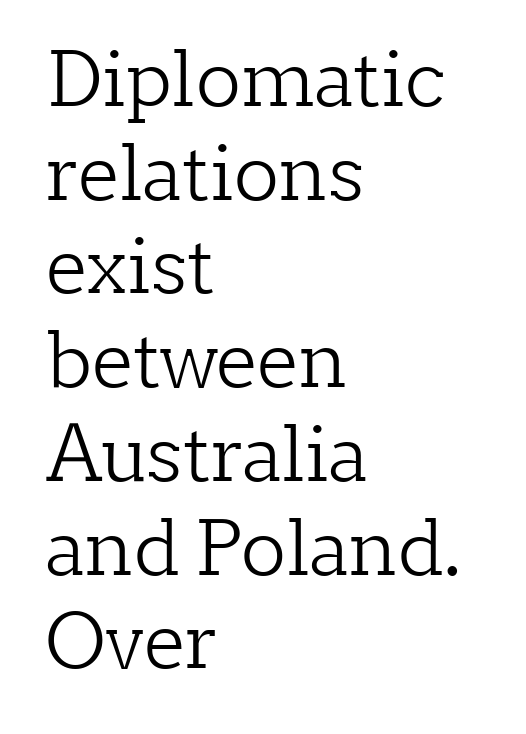
Is the type heavy? It reads as light-to-regular instead. Vertical strokes here are truly vertical. The rendering uses a moderate line-height, typical for paragraphs. A student would call this left alignment; a typographer would say flush left, rag right. Characters follow at the spacing the type designer built in. Little horizontal feet cap the strokes, marking this as serif type.
